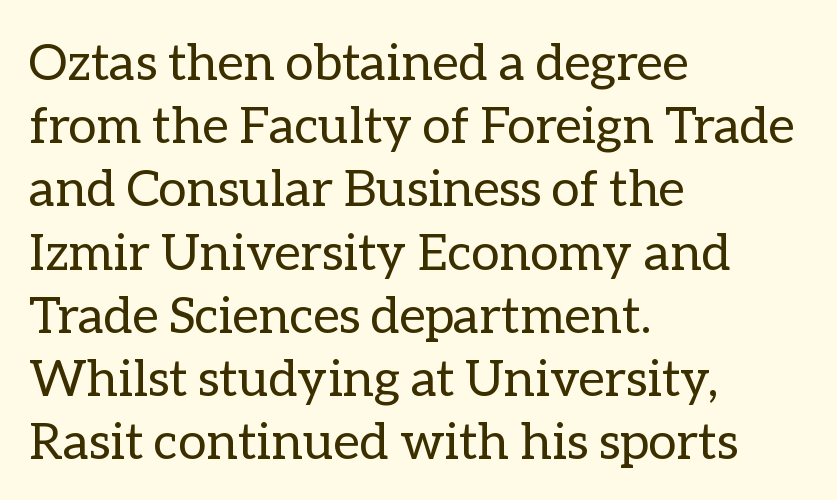
{"italic": "no", "bold": "no", "weight": "regular", "width": "normal", "stroke_contrast": "low", "x_height": "medium", "monospaced": "no", "underline": "no", "align": "left", "line_spacing_ratio": 1.24, "letter_spacing": "normal", "letter_spacing_em": 0.0, "glyph_px": 51}
